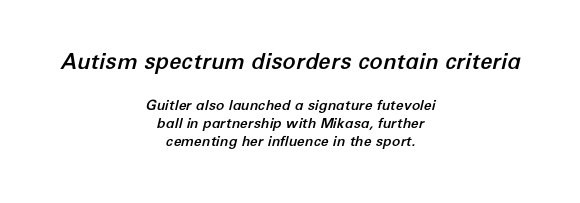
A student would call this center alignment; a typographer would say set centered. A clean baseline with only descenders dipping below it. How are the letters spaced? Ordinarily, with no added tracking. Interline gaps are of average width in this sample.
